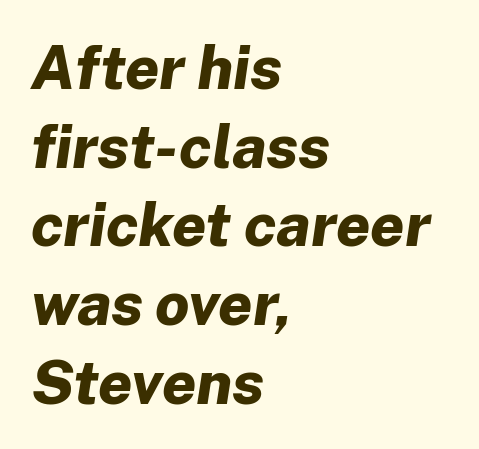
The image shows 61 px bold type, italic (leaning right); set left-aligned, normal line spacing (1.29x), normal letter spacing, not underlined; low stroke contrast and a medium x-height.
